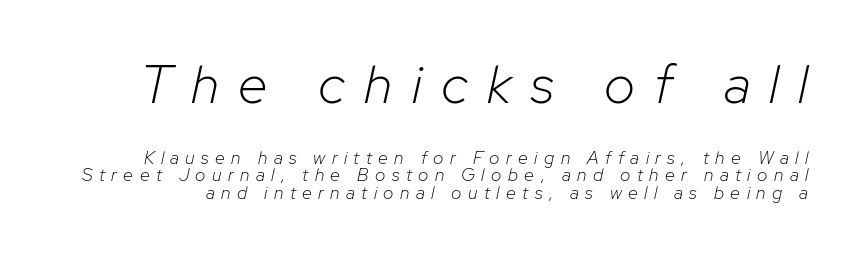
{"italic": "yes", "lean": "right", "slant_degrees": 12, "bold": "no", "weight": "light", "width": "normal", "stroke_contrast": "low", "x_height": "medium", "monospaced": "no", "underline": "no", "line_spacing": "tight", "line_spacing_ratio": 0.99, "letter_spacing": "wide", "letter_spacing_em": 0.36, "larger_block": "first", "size_ratio": 3.0, "glyph_px": 54}
